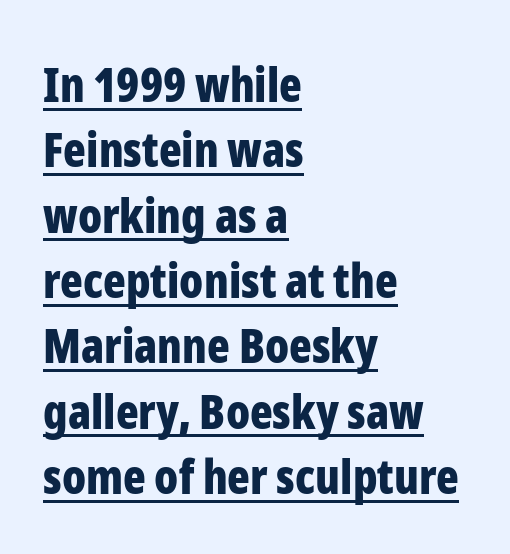
What kind of face is this? One without serifs — a sans. Students, note that the glyphs here touch the page at normal intervals. Weight check: bold — yes, fully. This rendering uses left alignment, leaving the right contour irregular.
